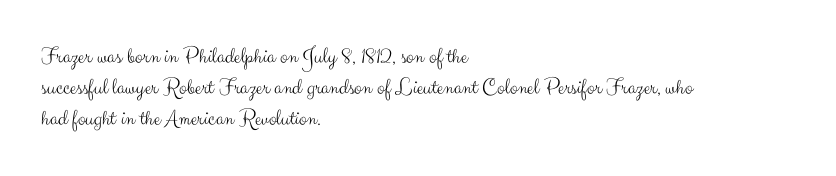
Q: Is the text bold? A: No.
Q: Is the text italic (slanted)? A: Yes.
Q: Is the text underlined? A: No.
Q: How is the paragraph aligned? A: Left-aligned.
Q: Is the spacing between letters normal or unusually wide? A: Normal.
Q: Is the spacing between lines tight, normal or loose? A: Normal.
